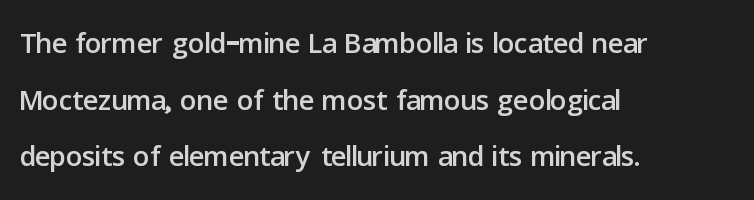
Q: Is the text italic (slanted)? A: No, it is upright.
Q: Is the typeface a serif or a sans-serif typeface? A: Sans-serif.
Q: Is the text underlined? A: No.
Q: How is the paragraph aligned? A: Left-aligned.
Q: Is the spacing between letters normal or unusually wide? A: Normal.
Q: Is the spacing between lines tight, normal or loose? A: Normal.
Q: Width (condensed, normal, or wide)? A: Normal.
Q: Stroke contrast? A: Low.
Q: x-height? A: Medium.
Q: Monospaced? A: No.
